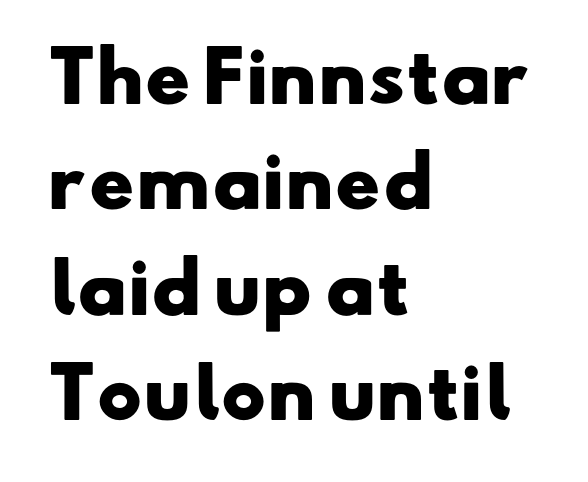
Leading: standard. Students, note that the glyphs here touch the page at normal intervals. The type family on display is of the sans-serif kind. Weight check: bold — yes, fully.
